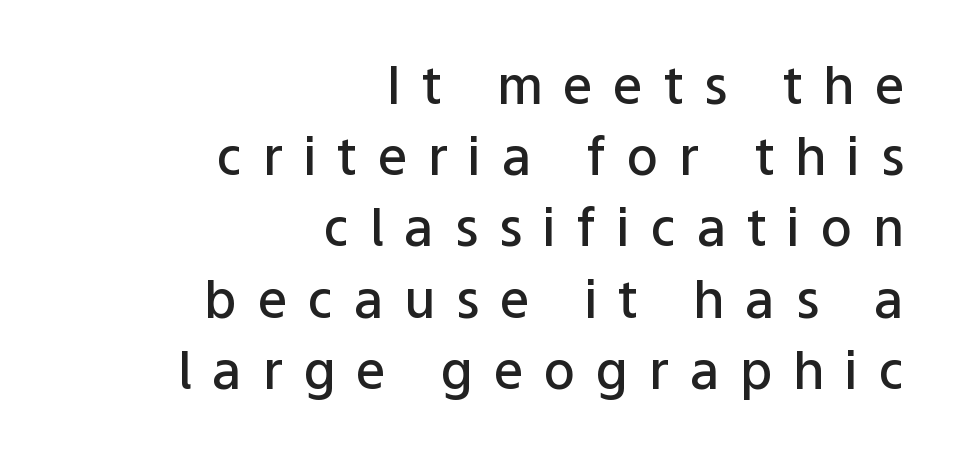
Q: Is the text bold? A: Semi-bold.
Q: Is the text italic (slanted)? A: No, it is upright.
Q: Is the typeface a serif or a sans-serif typeface? A: Sans-serif.
Q: Is the text underlined? A: No.
Q: How is the paragraph aligned? A: Right-aligned.
Q: Is the spacing between letters normal or unusually wide? A: Unusually wide.
Q: Is the spacing between lines tight, normal or loose? A: Normal.
Q: Width (condensed, normal, or wide)? A: Normal.
Q: Stroke contrast? A: Low.
Q: x-height? A: Medium.
Q: Monospaced? A: No.
